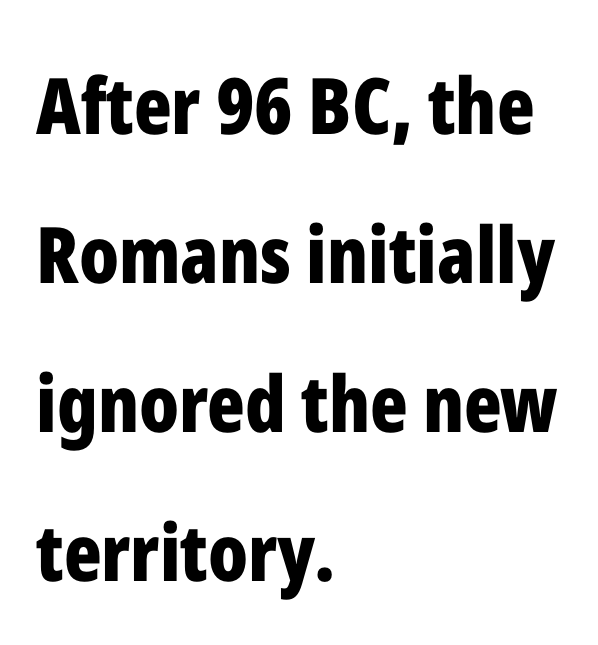
You could not count columns in this text — the font is proportionally spaced. Vertical strokes here are truly vertical. Plain, unruled lines of type. Students, this is bold: see how much ink each stroke carries.
